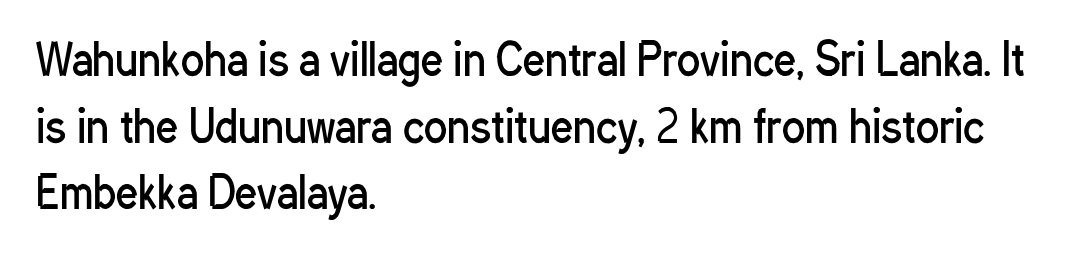
{"serif": "no", "italic": "no", "bold": "no", "weight": "regular", "width": "condensed", "stroke_contrast": "low", "x_height": "medium", "monospaced": "no", "underline": "no", "align": "left", "line_spacing": "normal", "line_spacing_ratio": 1.55, "letter_spacing": "normal", "letter_spacing_em": 0.0, "glyph_px": 43}
